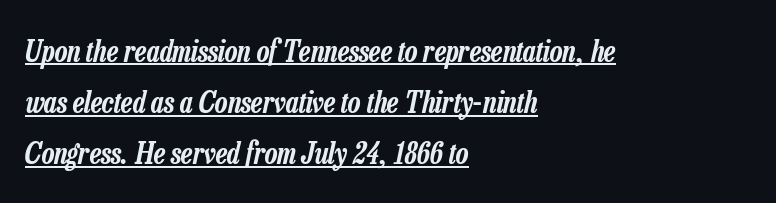
The image shows 29 px condensed type, italic (leaning right); set left-aligned, line spacing 1.76x, normal letter spacing, underlined; low stroke contrast and a medium x-height.
